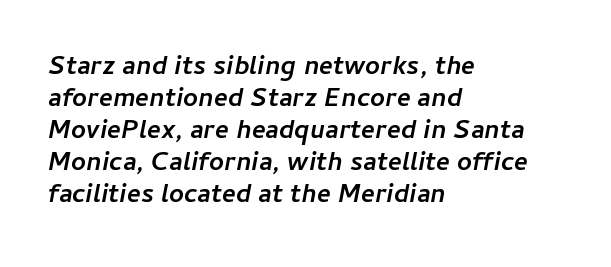
Q: Is the text bold? A: Yes.
Q: Is the text italic (slanted)? A: Yes, it leans right by about 11 degrees.
Q: Is the text underlined? A: No.
Q: How is the paragraph aligned? A: Left-aligned.
Q: Is the spacing between letters normal or unusually wide? A: Normal.
